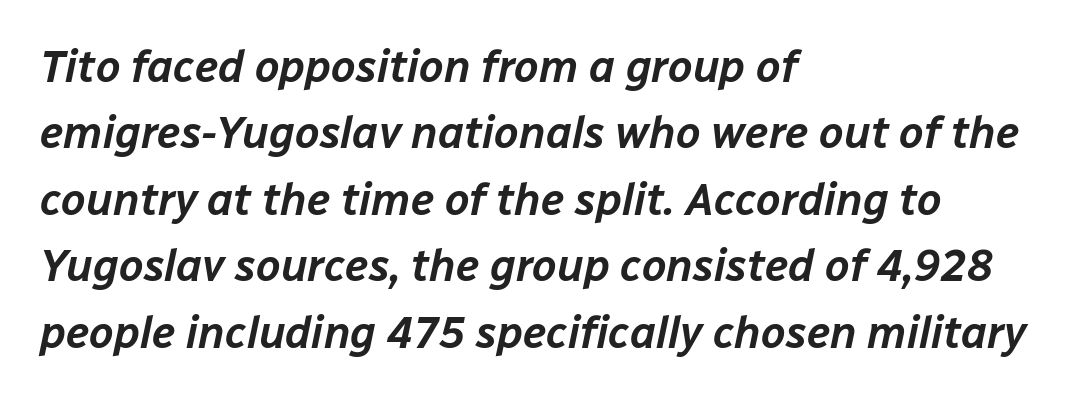
Layout note: lines flush left. The space beneath each line is pristine and unruled. A typesetter would call this zero additional tracking. Looks like regular typesetting: each glyph gets only the width it needs.
